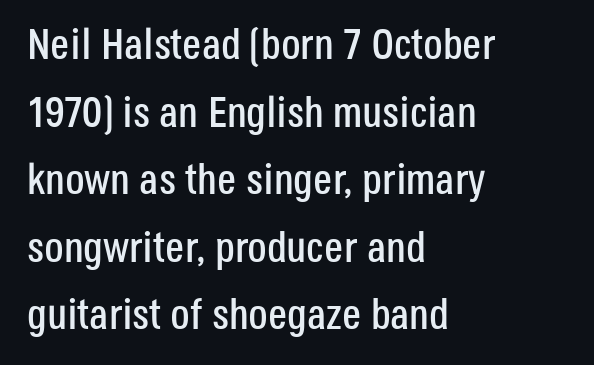
Just letters on the line, the space beneath them empty. Regarding serifs, this sample does without them. These lines are set flush left with a ragged right edge. The font's upright variant was chosen for this text. Inter-character spacing is left at the font's built-in metrics.
